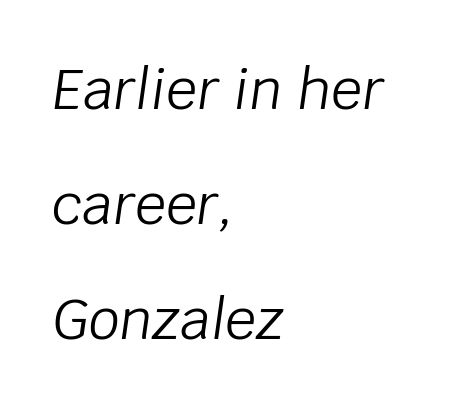
{"italic": "yes", "lean": "right", "slant_degrees": 8, "bold": "no", "weight": "light", "width": "normal", "stroke_contrast": "low", "x_height": "large", "monospaced": "no", "underline": "no", "align": "left", "line_spacing": "loose", "line_spacing_ratio": 2.09, "letter_spacing": "normal", "letter_spacing_em": 0.0, "glyph_px": 55}
